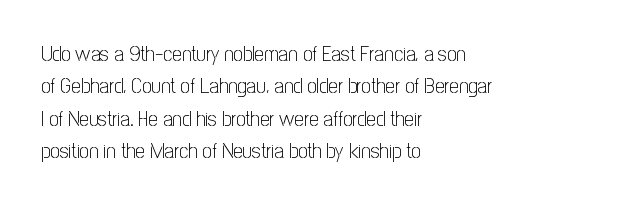
{"italic": "no", "bold": "no", "underline": "no", "align": "left", "line_spacing": "normal", "line_spacing_ratio": 1.54, "letter_spacing": "normal", "letter_spacing_em": 0.0, "glyph_px": 21}
